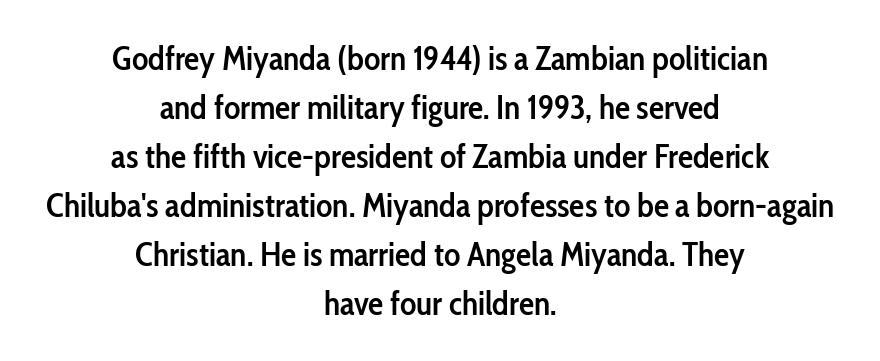
The image shows 34 px semibold, condensed sans-serif type, upright; set centered, normal line spacing (1.44x), normal letter spacing, not underlined; low stroke contrast and a medium x-height.
